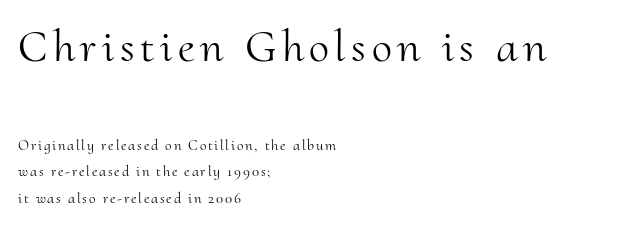
The image shows 46 px light serif type, upright; set left-aligned, line spacing 1.76x, not underlined; the first (top) block is 3.07x larger; medium stroke contrast and a small x-height.
